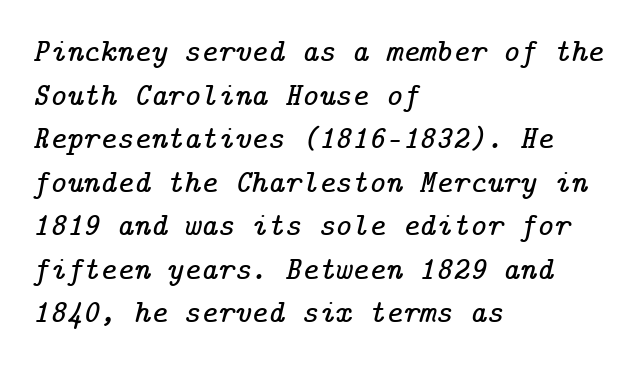
Q: Is the text italic (slanted)? A: Yes, it leans right by about 14 degrees.
Q: Is the typeface a serif or a sans-serif typeface? A: Serif.
Q: Is the text underlined? A: No.
Q: How is the paragraph aligned? A: Left-aligned.
Q: Is the spacing between letters normal or unusually wide? A: Normal.
Q: Is the spacing between lines tight, normal or loose? A: Normal.
Q: Width (condensed, normal, or wide)? A: Normal.
Q: Stroke contrast? A: Low.
Q: x-height? A: Medium.
